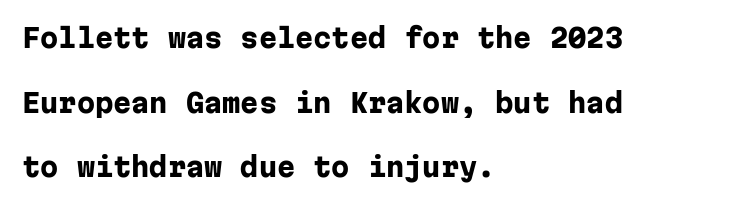
Q: Is the text bold? A: Yes.
Q: Is the text italic (slanted)? A: No, it is upright.
Q: Is the text underlined? A: No.
Q: How is the paragraph aligned? A: Left-aligned.
Q: Is the spacing between letters normal or unusually wide? A: Normal.
Q: Is the spacing between lines tight, normal or loose? A: Loose.
